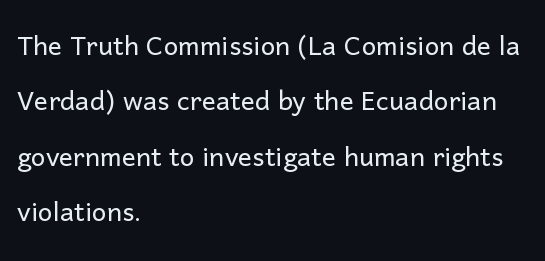
Each word holds together tightly as a unit, with standard inter-letter gaps. No heavy texture on the line: the type isn't bold. Nope, no serifs anywhere on these letters. This block has exactly the height ordinary leading produces. You could not count columns in this text — the font is proportionally spaced.
